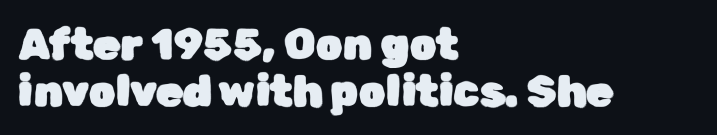
{"serif": "no", "italic": "no", "width": "normal", "stroke_contrast": "low", "x_height": "medium", "monospaced": "no", "underline": "no", "align": "left", "line_spacing": "tight", "line_spacing_ratio": 1.09, "letter_spacing": "normal", "letter_spacing_em": 0.0, "glyph_px": 43}
